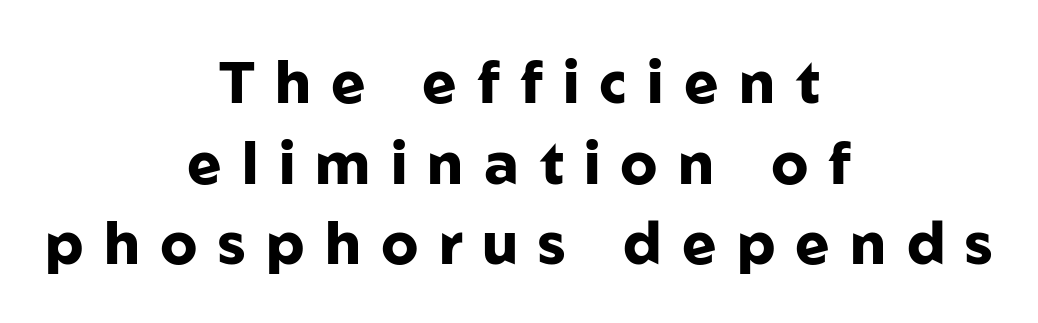
{"serif": "no", "italic": "no", "bold": "yes", "weight": "heavy", "width": "normal", "stroke_contrast": "low", "x_height": "medium", "monospaced": "no", "underline": "no", "align": "center", "line_spacing": "normal", "line_spacing_ratio": 1.39, "letter_spacing": "wide", "letter_spacing_em": 0.35, "glyph_px": 58}
